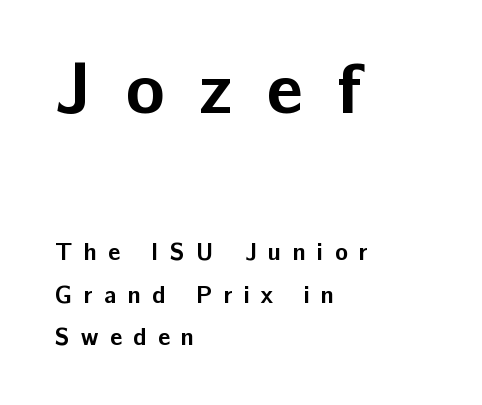
Q: Is the text bold? A: Yes.
Q: Is the text italic (slanted)? A: No, it is upright.
Q: Is the typeface a serif or a sans-serif typeface? A: Sans-serif.
Q: Is the text underlined? A: No.
Q: How is the paragraph aligned? A: Left-aligned.
Q: Is the spacing between letters normal or unusually wide? A: Unusually wide.
Q: Which block of text is set in a larger size, the first (top) or the second (bottom)? A: The first (top) one.
Q: Width (condensed, normal, or wide)? A: Normal.
Q: Stroke contrast? A: Low.
Q: x-height? A: Medium.
Q: Monospaced? A: No.
